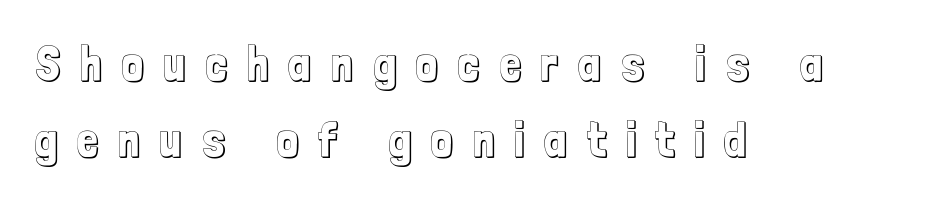
Q: Is the text italic (slanted)? A: No, it is upright.
Q: Is the text underlined? A: No.
Q: How is the paragraph aligned? A: Left-aligned.
Q: Is the spacing between letters normal or unusually wide? A: Unusually wide.
Q: Is the spacing between lines tight, normal or loose? A: Normal.
Q: Width (condensed, normal, or wide)? A: Condensed.
Q: x-height? A: Medium.
Q: Monospaced? A: No.
